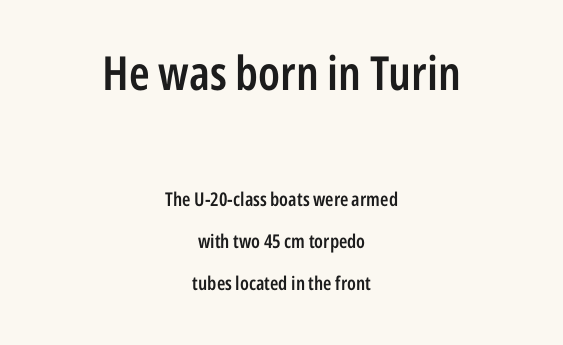
A typesetter would call this proportional, since set widths differ per character. Short note: letters normally spaced. Each line is balanced around a shared central axis. A sans-serif font was chosen for this passage. If you squint, the top block still reads clearly — it's the larger of the two.
